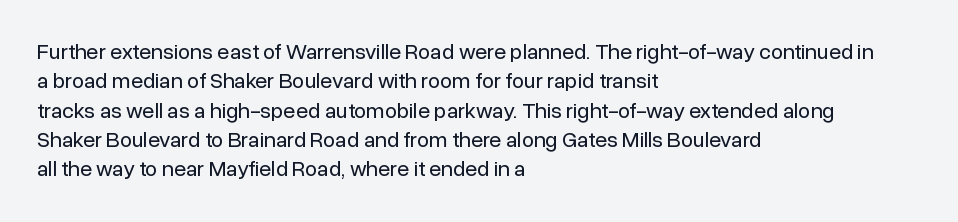
Q: Is the text bold? A: No.
Q: Is the text italic (slanted)? A: No, it is upright.
Q: Is the text underlined? A: No.
Q: How is the paragraph aligned? A: Left-aligned.
Q: Is the spacing between letters normal or unusually wide? A: Normal.
Q: Is the spacing between lines tight, normal or loose? A: Normal.
